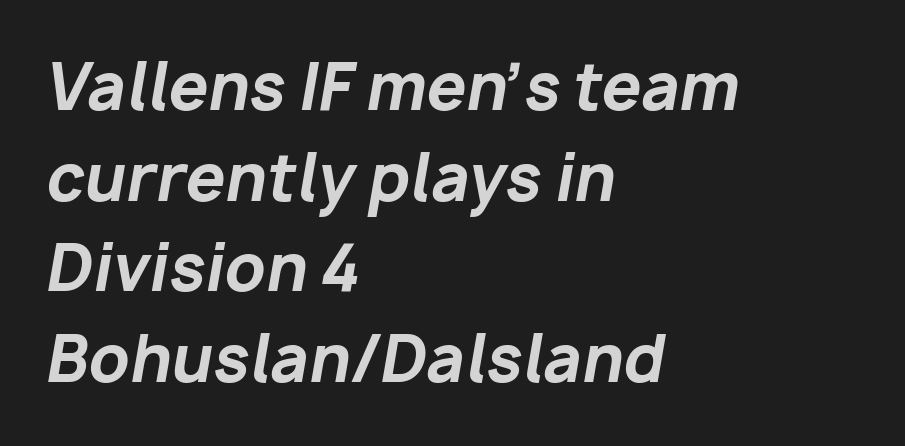
Q: Is the text bold? A: Yes.
Q: Is the text italic (slanted)? A: Yes, it leans right by about 10 degrees.
Q: Is the text underlined? A: No.
Q: How is the paragraph aligned? A: Left-aligned.
Q: Is the spacing between letters normal or unusually wide? A: Normal.
Q: Is the spacing between lines tight, normal or loose? A: Normal.
Q: Width (condensed, normal, or wide)? A: Normal.
Q: Stroke contrast? A: Low.
Q: x-height? A: Medium.
Q: Monospaced? A: No.
